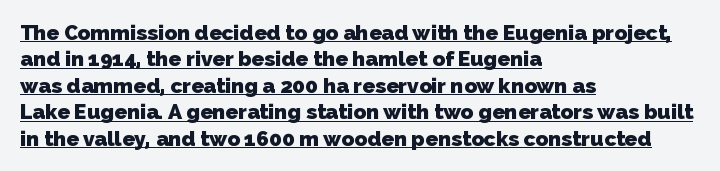
The image shows 21 px bold type; set left-aligned, normal line spacing (1.26x), normal letter spacing, underlined.
